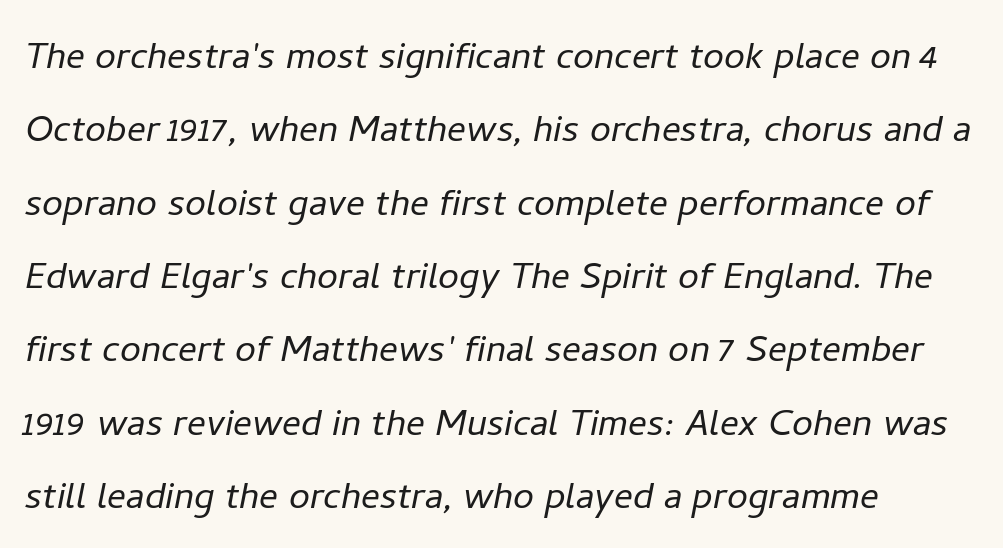
The image shows 47 px light type, italic (leaning right); set left-aligned, normal line spacing (1.56x), normal letter spacing, not underlined; low stroke contrast and a medium x-height.
